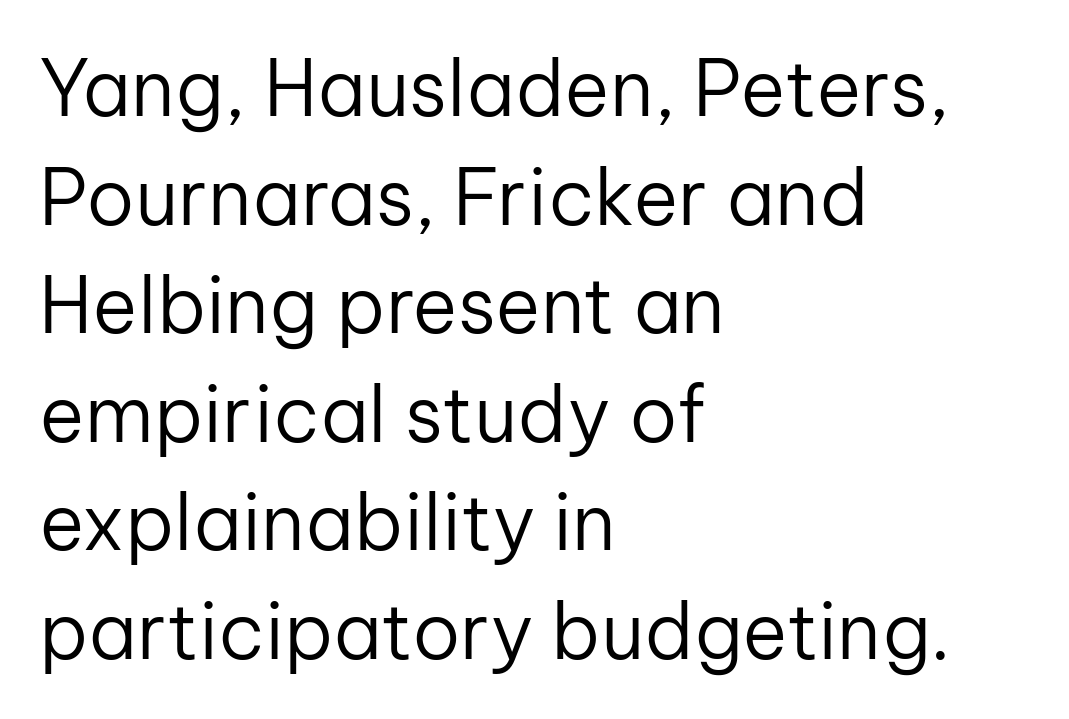
Vertically, the passage feels balanced, rows spaced as you'd expect. Letterform terminals end flat and unadorned throughout the passage. No word sits above an underline. Posture: upright roman. Each stroke keeps to a modest, everyday thickness or less. These lines are rendered in a variable-pitch font.
